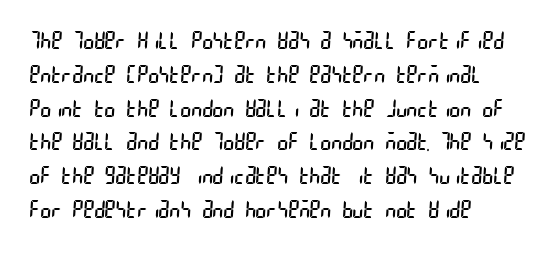
{"bold": "no", "underline": "no", "align": "left", "line_spacing": "normal", "line_spacing_ratio": 1.47, "letter_spacing": "normal", "letter_spacing_em": 0.0, "glyph_px": 23}
